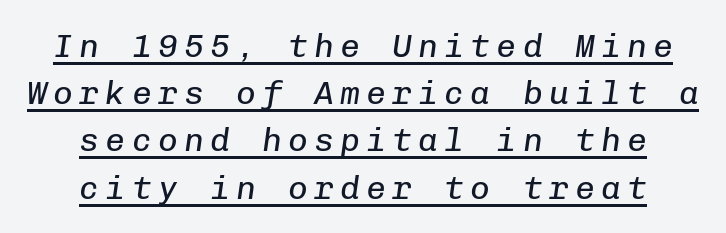
The image shows 33 px regular-weight type, italic (leaning right), monospaced; set centered, normal line spacing (1.43x), underlined; low stroke contrast and a medium x-height.
